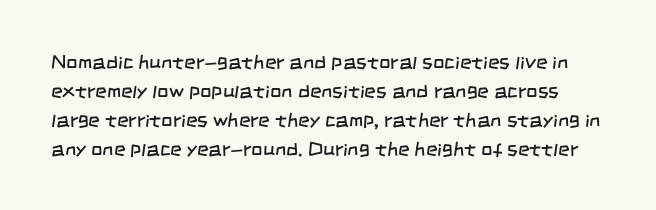
{"bold": "no", "underline": "no", "line_spacing": "normal", "line_spacing_ratio": 1.45, "letter_spacing": "normal", "letter_spacing_em": 0.0, "glyph_px": 20}
